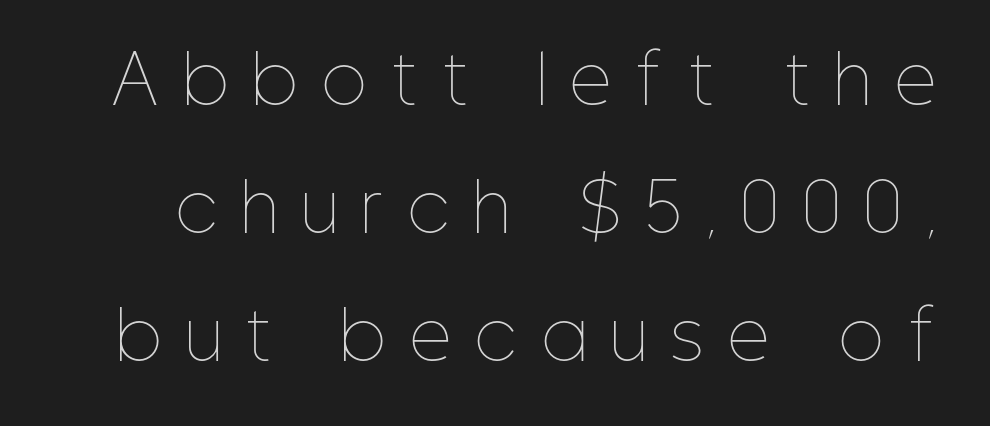
{"italic": "no", "bold": "no", "weight": "thin", "width": "condensed", "stroke_contrast": "low", "x_height": "medium", "monospaced": "no", "underline": "no", "line_spacing": "loose", "line_spacing_ratio": 1.97, "letter_spacing": "wide", "letter_spacing_em": 0.39, "glyph_px": 65}
